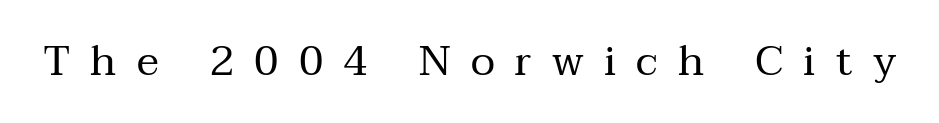
The image shows 42 px regular-weight serif type, upright; set unusually wide letter spacing (+0.48 em), not underlined; medium stroke contrast and a medium x-height.
